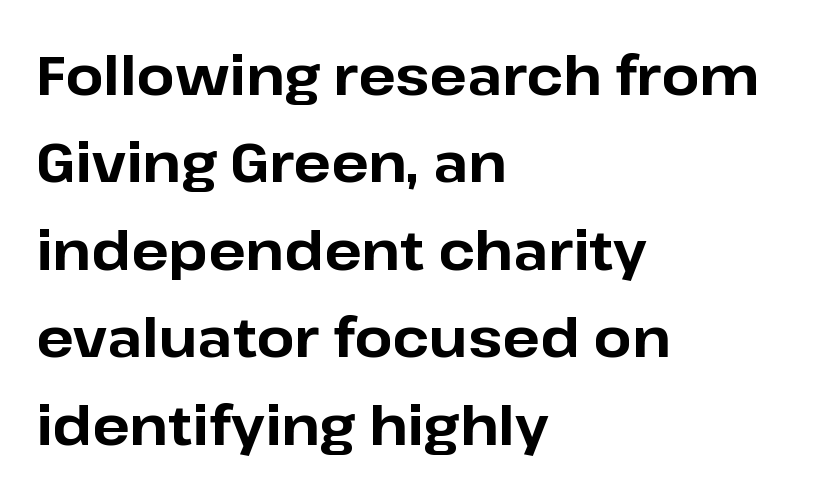
Quick note: not italic, upright. Classification — sans serif. Notice how thick the strokes are: this is what a full bold looks like. The paragraph shown leans on its left margin.
